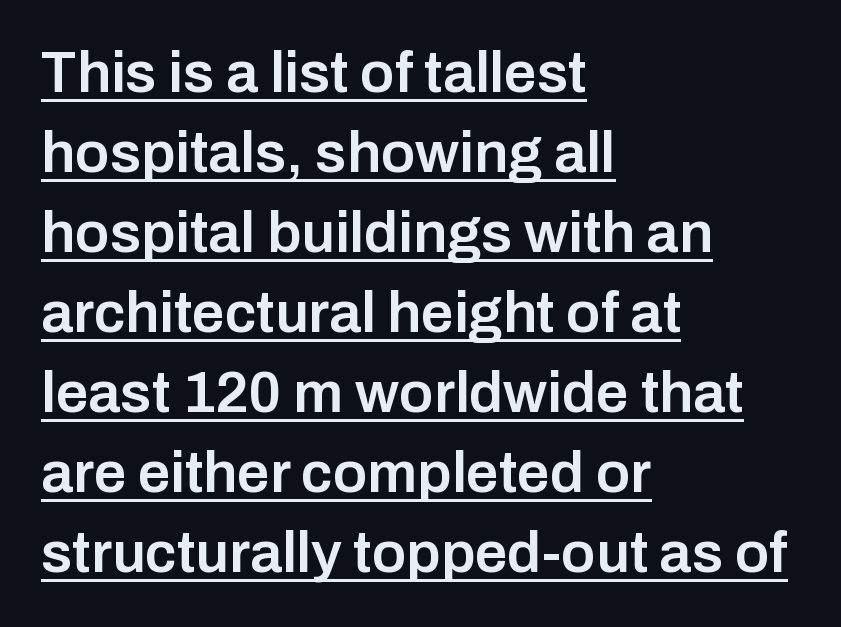
Observe the absence of serifs on each vertical stroke in this sample. Typographic density is moderately raised because the face is semibold. A classic flush-left, rag-right setting is used for this passage. Is this a fixed-width face? No — the glyphs have proportional, varying widths.
